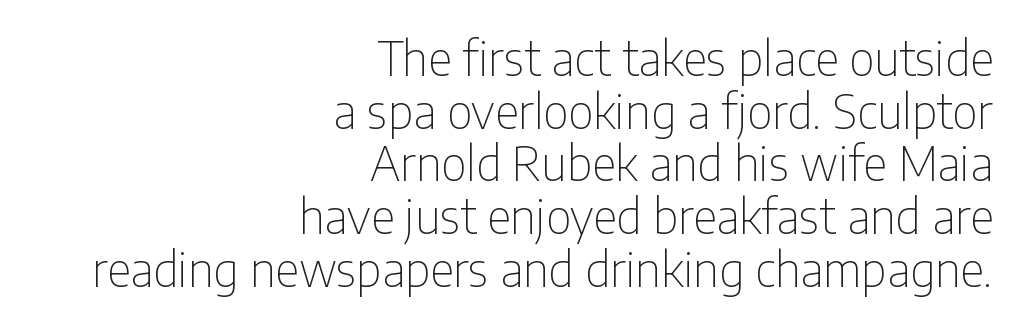
Quick note: interline space is minimal. Compared with a flush-left layout, this one pins lines to the opposite, right side. Looks like regular typesetting: each glyph gets only the width it needs. In terms of letterspacing, this is plain default setting.
